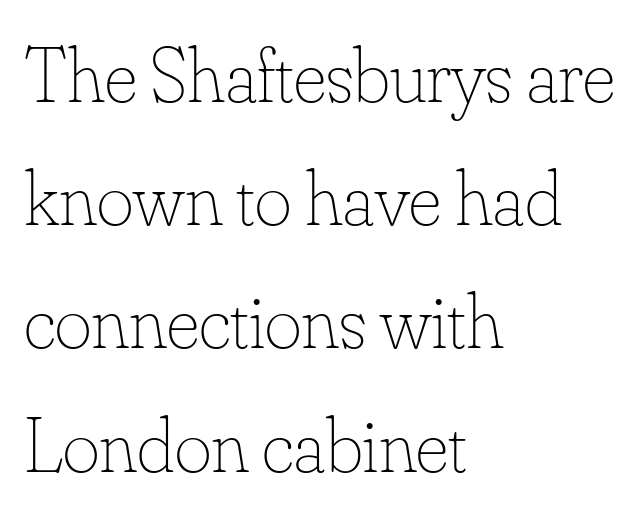
{"italic": "no", "bold": "no", "weight": "thin", "width": "normal", "stroke_contrast": "low", "x_height": "small", "monospaced": "no", "underline": "no", "align": "left", "line_spacing": "normal", "line_spacing_ratio": 1.56, "letter_spacing": "normal", "letter_spacing_em": 0.0, "glyph_px": 79}
